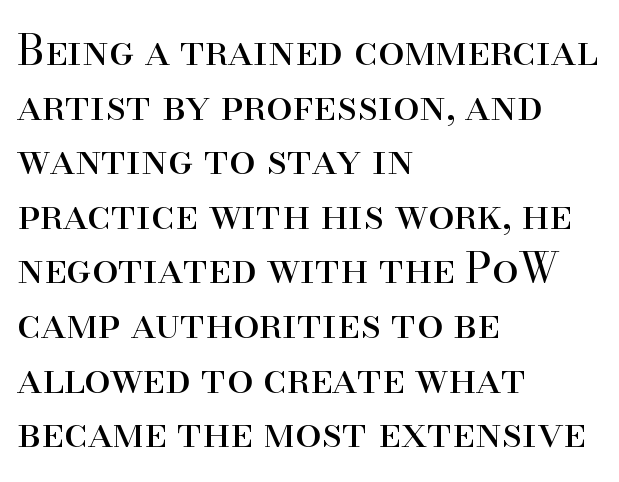
These lines stack with their left ends in a neat column. This sample uses an upright cut, with every glyph sitting square on the baseline. Think standard paragraph weight, or any step lighter than that. The face used here is seriffed, in the tradition of book romans.
